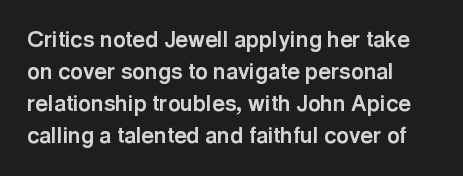
These lines were composed using upright roman letters. Bare-footed words on every line. The vertical gap from one line to the next is medium. Leftover space on each line is placed entirely after the last word. The line texture is even and compact thanks to regular tracking.
